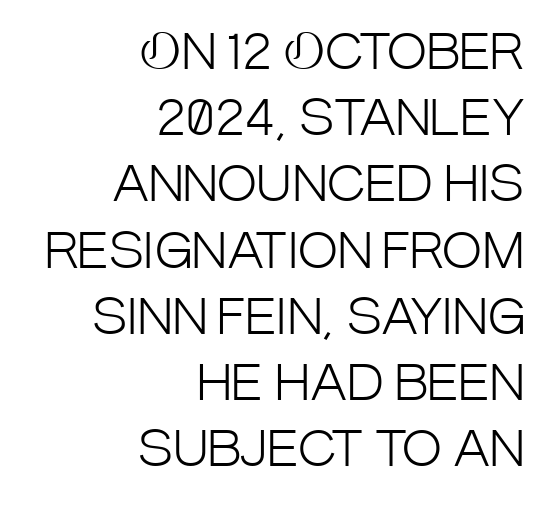
{"serif": "no", "italic": "no", "bold": "no", "weight": "light", "width": "condensed", "stroke_contrast": "low", "x_height": "large", "monospaced": "no", "underline": "no", "align": "right", "line_spacing": "normal", "line_spacing_ratio": 1.38, "letter_spacing": "normal", "letter_spacing_em": 0.0, "glyph_px": 48}
